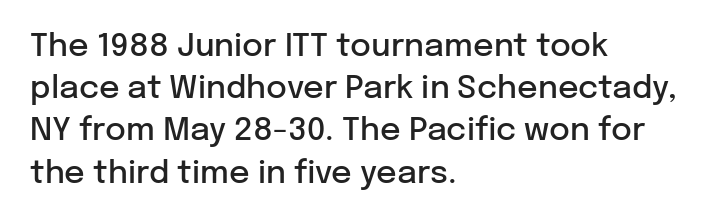
The image shows 32 px semibold sans-serif type, upright; set left-aligned, normal line spacing (1.32x), normal letter spacing, not underlined; low stroke contrast and a medium x-height.
